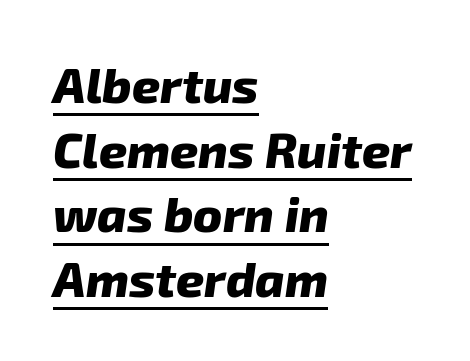
{"serif": "no", "bold": "yes", "weight": "heavy", "width": "normal", "stroke_contrast": "low", "x_height": "medium", "monospaced": "no", "underline": "yes", "align": "left", "line_spacing": "normal", "line_spacing_ratio": 1.32, "letter_spacing": "normal", "letter_spacing_em": 0.0, "glyph_px": 49}
